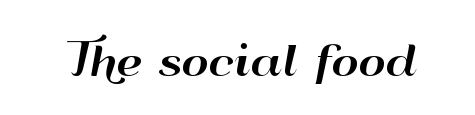
{"serif": "no", "width": "wide", "stroke_contrast": "high", "x_height": "small", "monospaced": "no", "underline": "no", "letter_spacing": "normal", "letter_spacing_em": 0.0, "glyph_px": 42}
